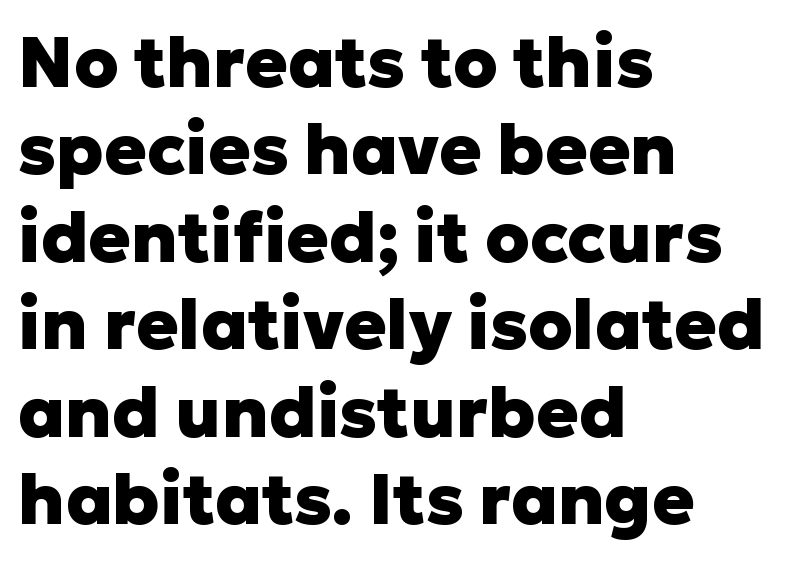
Q: Is the text bold? A: Yes.
Q: Is the text italic (slanted)? A: No, it is upright.
Q: Is the typeface a serif or a sans-serif typeface? A: Sans-serif.
Q: Is the text underlined? A: No.
Q: How is the paragraph aligned? A: Left-aligned.
Q: Is the spacing between letters normal or unusually wide? A: Normal.
Q: Is the spacing between lines tight, normal or loose? A: Normal.
Q: Width (condensed, normal, or wide)? A: Normal.
Q: Stroke contrast? A: Low.
Q: x-height? A: Medium.
Q: Monospaced? A: No.
